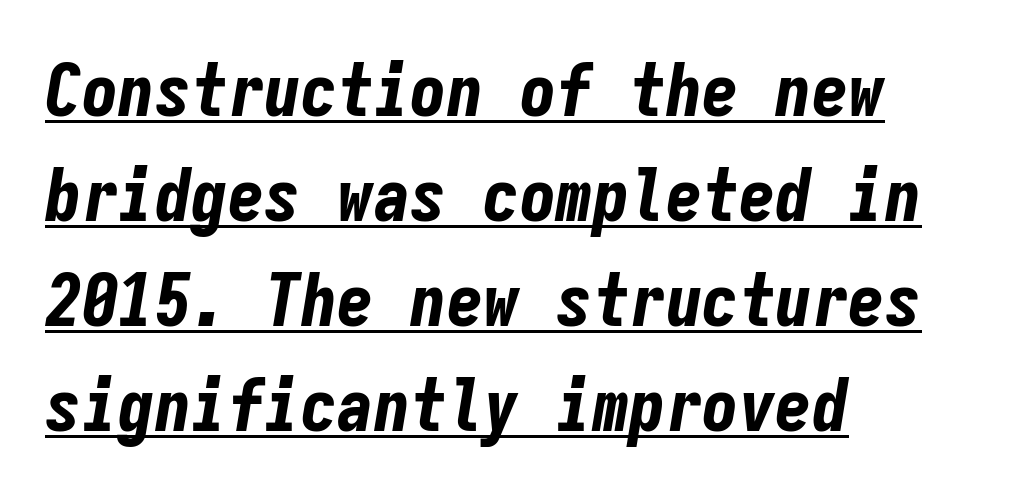
{"italic": "yes", "lean": "right", "slant_degrees": 9, "bold": "yes", "weight": "bold", "width": "condensed", "stroke_contrast": "low", "x_height": "medium", "monospaced": "yes", "underline": "yes", "align": "left", "line_spacing": "normal", "line_spacing_ratio": 1.44, "letter_spacing": "normal", "letter_spacing_em": 0.0, "glyph_px": 73}
